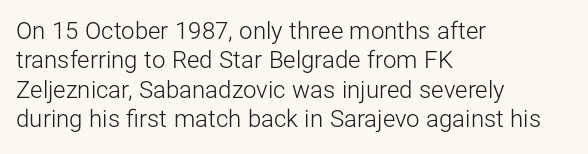
The image shows 24 px text type, upright; set left-aligned, line spacing 1.22x, normal letter spacing, not underlined.
